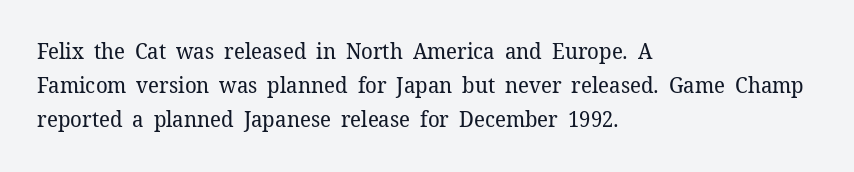
Q: Is the text bold? A: No.
Q: Is the text italic (slanted)? A: No, it is upright.
Q: Is the text underlined? A: No.
Q: How is the paragraph aligned? A: Left-aligned.
Q: Is the spacing between letters normal or unusually wide? A: Normal.
Q: Is the spacing between lines tight, normal or loose? A: Normal.
